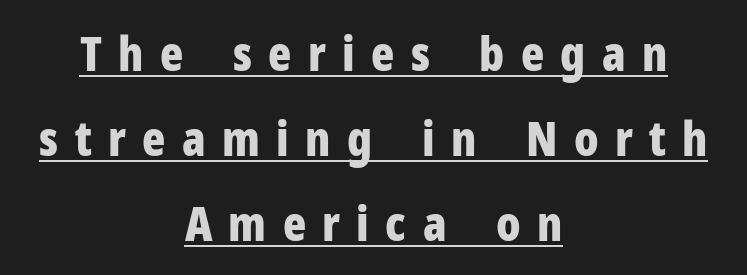
Spacing verdict: proportional, widths tailored to each character. Underlined type. This sample uses a sans-serif face. Tracking value appears strongly positive — letters spread wide. Style check: upright.
